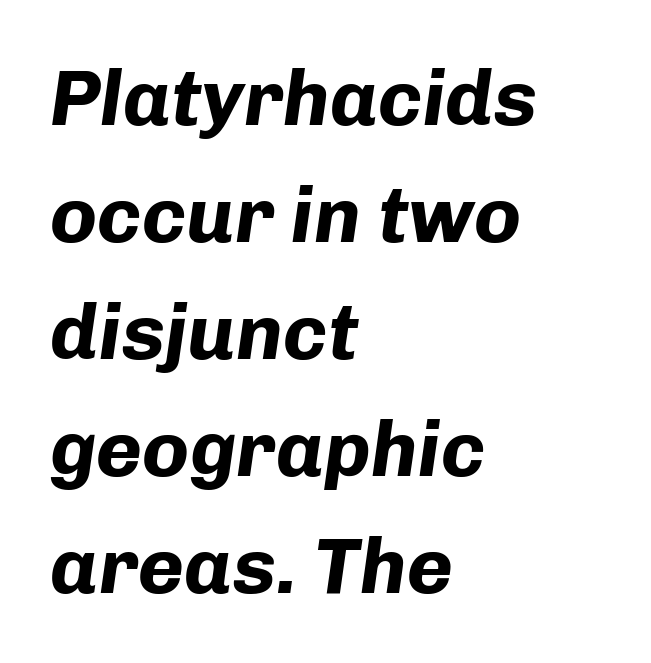
{"italic": "yes", "lean": "right", "slant_degrees": 8, "bold": "yes", "weight": "bold", "width": "normal", "stroke_contrast": "low", "x_height": "medium", "monospaced": "no", "underline": "no", "align": "left", "line_spacing": "normal", "line_spacing_ratio": 1.48, "letter_spacing": "normal", "letter_spacing_em": 0.0, "glyph_px": 79}
